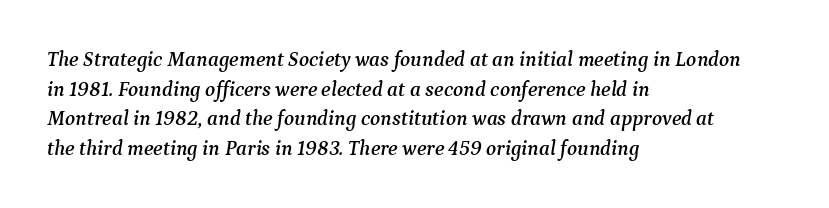
{"italic": "yes", "lean": "right", "slant_degrees": 9, "underline": "no", "align": "left", "line_spacing": "normal", "line_spacing_ratio": 1.41, "letter_spacing": "normal", "letter_spacing_em": 0.0, "glyph_px": 21}
